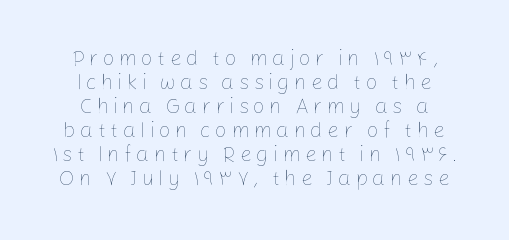
Is the type heavy? It reads as light-to-regular instead. You could barely slide anything between these rows. The paragraph shown floats in the horizontal middle. Tracking value appears strongly positive — letters spread wide.
